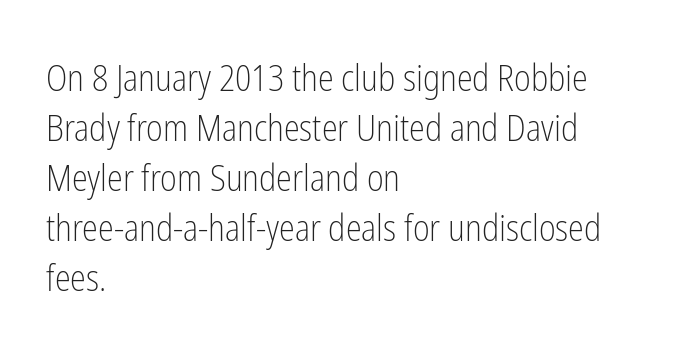
{"serif": "no", "italic": "no", "bold": "no", "weight": "light", "width": "condensed", "stroke_contrast": "low", "x_height": "medium", "monospaced": "no", "underline": "no", "align": "left", "line_spacing": "normal", "line_spacing_ratio": 1.39, "letter_spacing": "normal", "letter_spacing_em": 0.0, "glyph_px": 36}
